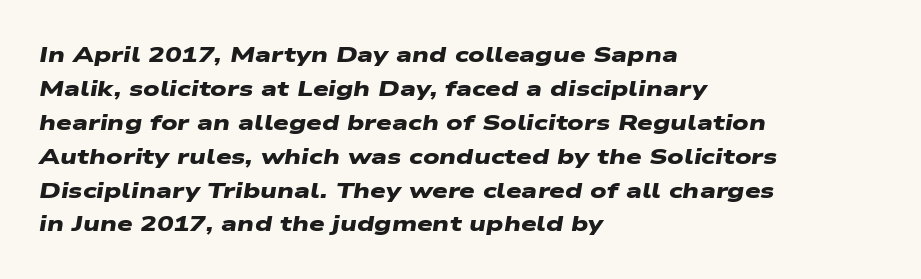
Q: Is the text bold? A: Yes.
Q: Is the text underlined? A: No.
Q: How is the paragraph aligned? A: Left-aligned.
Q: Is the spacing between letters normal or unusually wide? A: Normal.
Q: Is the spacing between lines tight, normal or loose? A: Normal.
